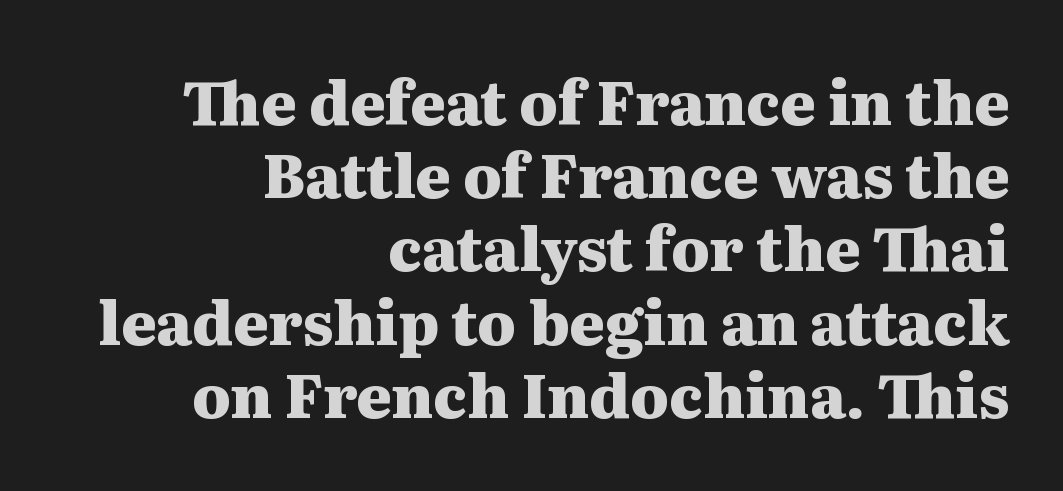
{"serif": "yes", "italic": "no", "bold": "yes", "weight": "heavy", "width": "wide", "stroke_contrast": "medium", "x_height": "medium", "monospaced": "no", "underline": "no", "align": "right", "line_spacing_ratio": 1.22, "letter_spacing": "normal", "letter_spacing_em": 0.0, "glyph_px": 60}
